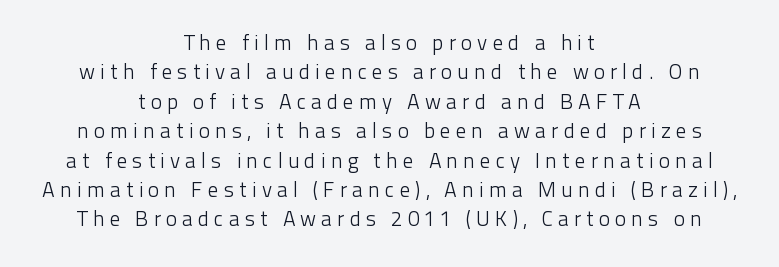
Notice how the stems are strictly vertical — no italics here. This sample uses expanded letter spacing, leaving extra air between glyphs. These lines are centered, leaving both edges ragged. Just letters on the line, the space beneath them empty. Normally led — the rows are evenly, conventionally spaced.
